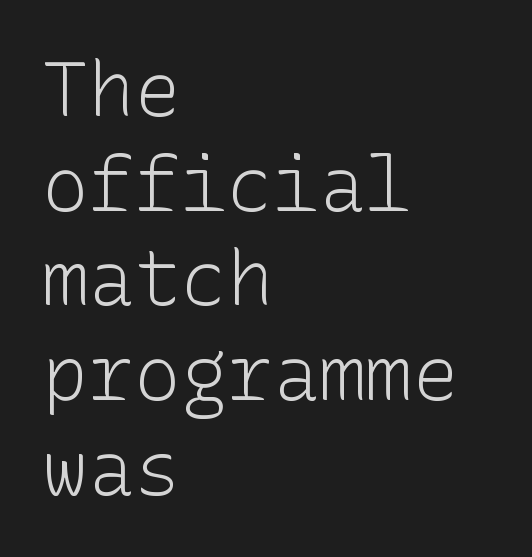
The image shows 77 px light sans-serif type, upright; set left-aligned, line spacing 1.23x, normal letter spacing, not underlined; low stroke contrast and a medium x-height.
